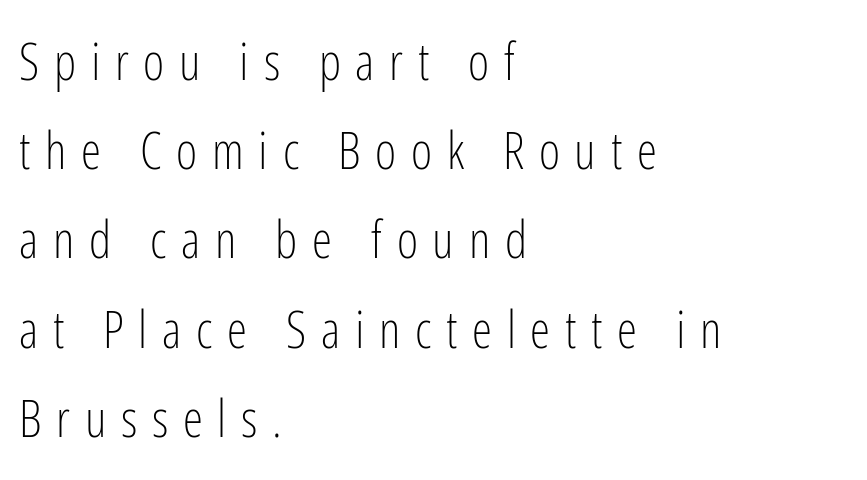
Q: Is the text bold? A: No.
Q: Is the text italic (slanted)? A: No, it is upright.
Q: Is the typeface a serif or a sans-serif typeface? A: Sans-serif.
Q: Is the text underlined? A: No.
Q: How is the paragraph aligned? A: Left-aligned.
Q: Is the spacing between letters normal or unusually wide? A: Unusually wide.
Q: Width (condensed, normal, or wide)? A: Condensed.
Q: Stroke contrast? A: Low.
Q: x-height? A: Medium.
Q: Monospaced? A: No.
